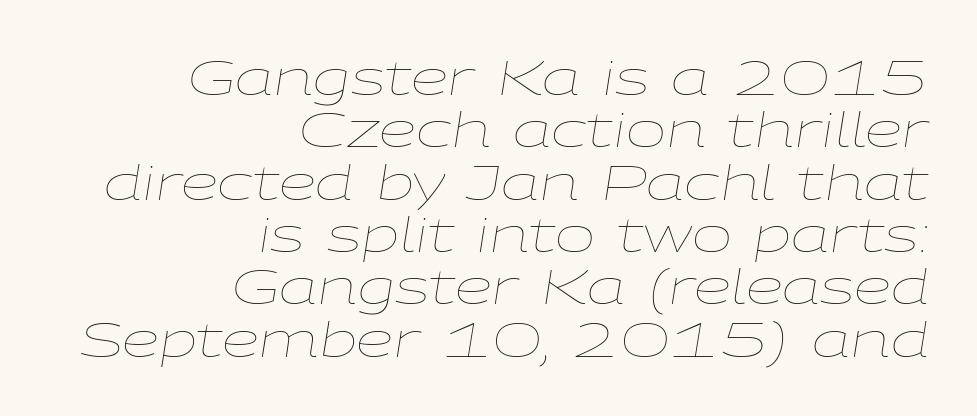
The image shows 48 px thin, wide type, italic (leaning right); set right-aligned, tight line spacing (1.09x), normal letter spacing, not underlined; low stroke contrast and a medium x-height.
